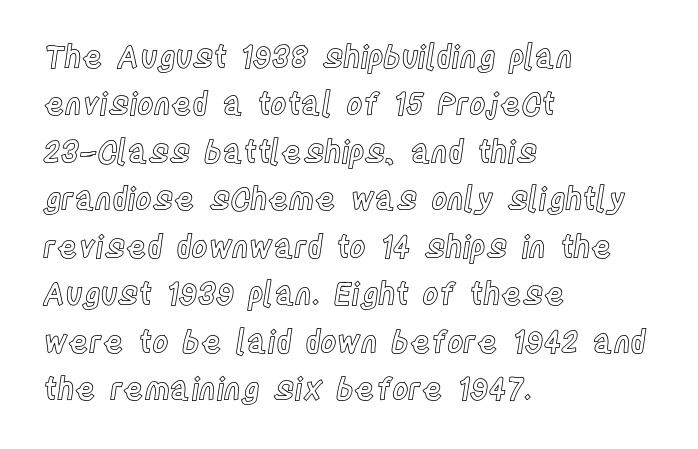
The image shows 31 px condensed type; set left-aligned, normal line spacing (1.53x), normal letter spacing, not underlined; a large x-height.
